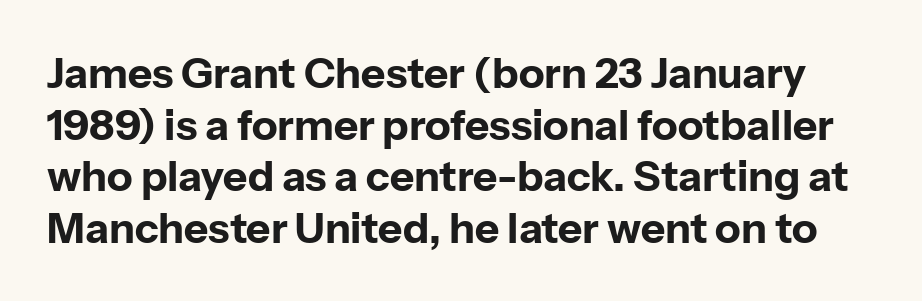
You could not count columns in this text — the font is proportionally spaced. The passage shown is emphatically bold. The line texture is even and compact thanks to regular tracking. The words here are not underlined. It's the straight-up-and-down kind of type.
